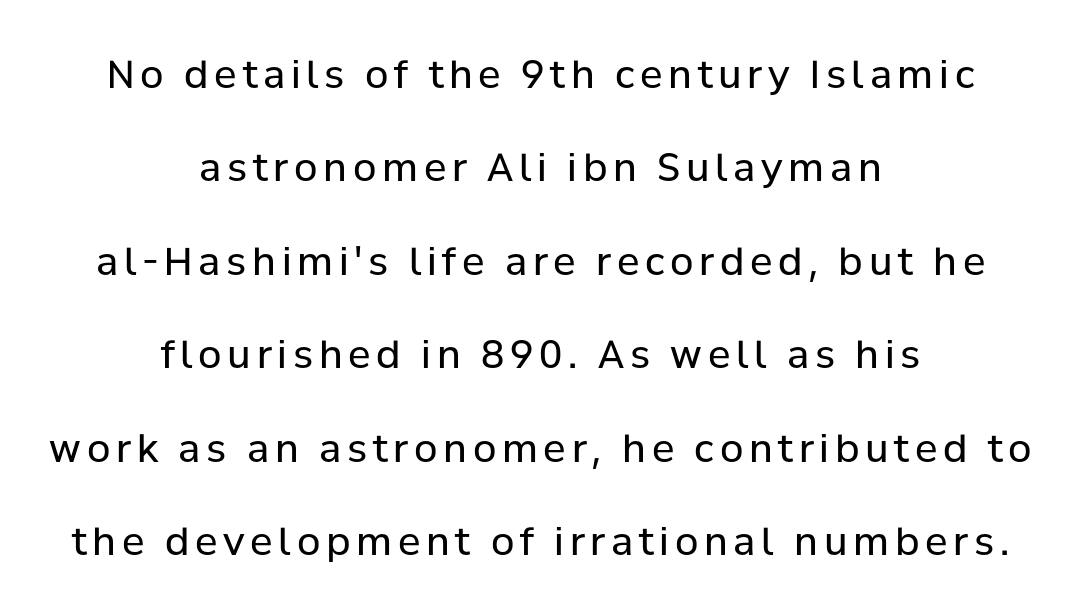
The image shows 38 px regular-weight sans-serif type, upright; set centered, loose line spacing (2.46x), not underlined; low stroke contrast and a medium x-height.
